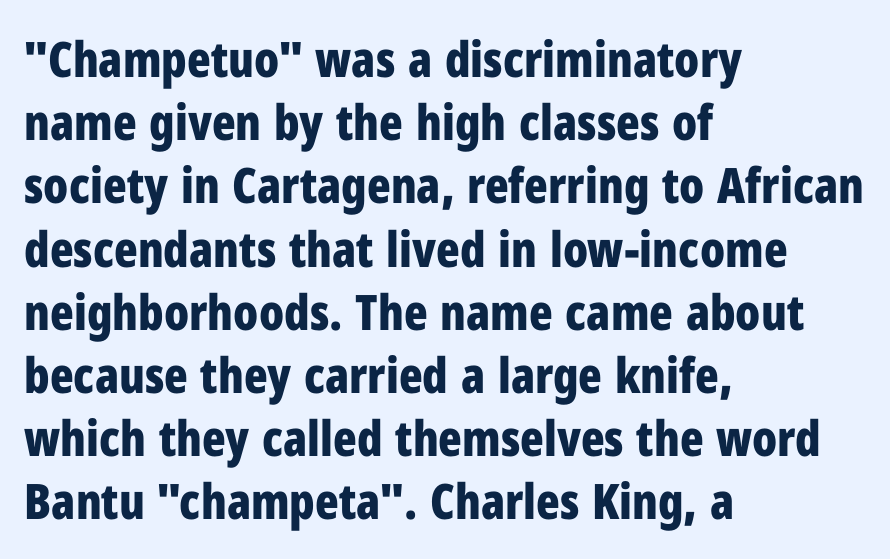
Whoever set this chose a conventional vertical rhythm. The specimen omits any rule beneath the text block's lines. Honestly, the letter spacing is just normal — you wouldn't notice it. Font category for this specimen: sans-serif. Visually the block forms a straight wall on the left and a jagged coastline on the right.
